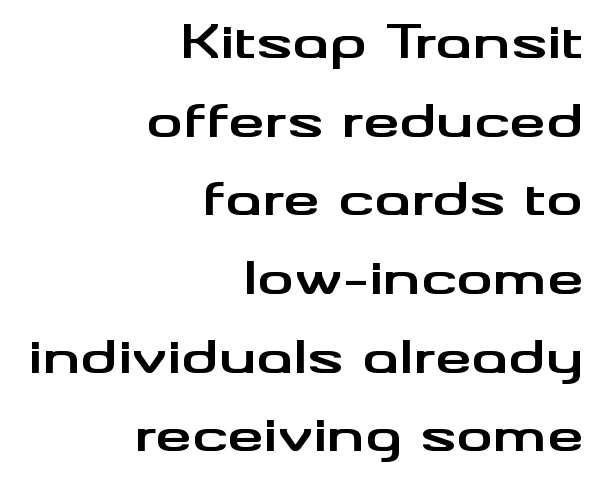
The image shows 46 px bold, wide sans-serif type, upright; set right-aligned, line spacing 1.71x, normal letter spacing, not underlined; medium stroke contrast and a small x-height.
